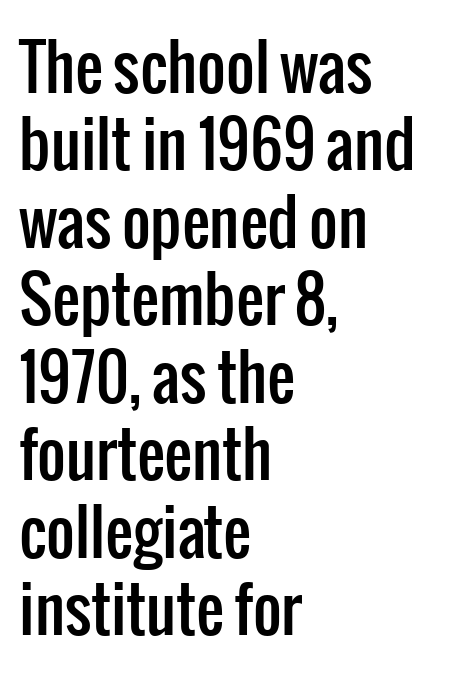
The space between consecutive lines is moderate. The letters sit at their default tracking, neither squeezed nor spread. Is this a fixed-width face? No — the glyphs have proportional, varying widths. Are there feet on the stems? There aren't — it's a sans.
